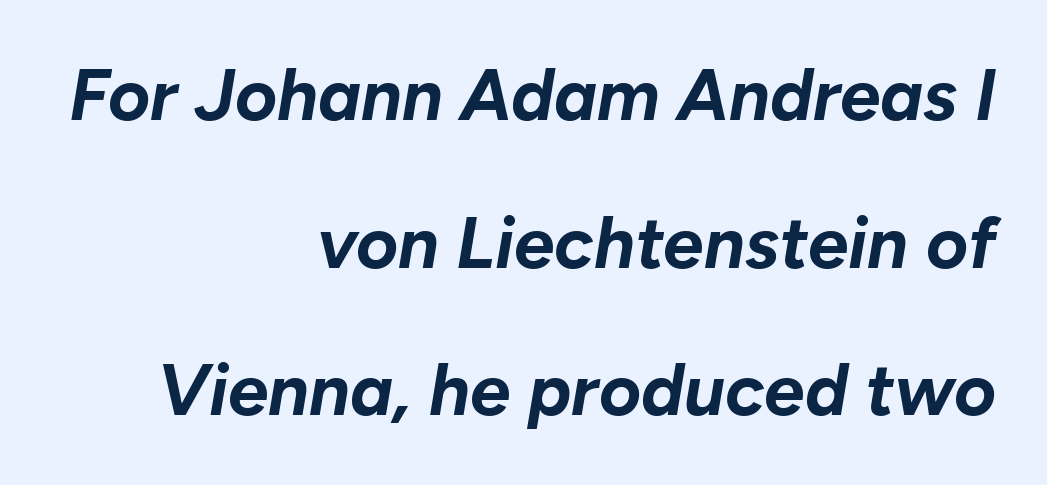
The image shows 72 px bold type, italic (leaning right); set right-aligned, loose line spacing (2.05x), normal letter spacing, not underlined; low stroke contrast and a medium x-height.
